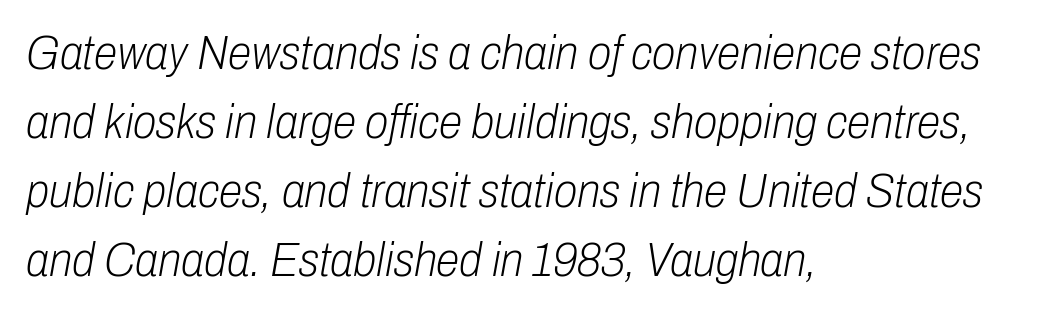
Q: Is the text bold? A: No.
Q: Is the text italic (slanted)? A: Yes, it leans right by about 10 degrees.
Q: Is the text underlined? A: No.
Q: How is the paragraph aligned? A: Left-aligned.
Q: Is the spacing between letters normal or unusually wide? A: Normal.
Q: Is the spacing between lines tight, normal or loose? A: Normal.
Q: Width (condensed, normal, or wide)? A: Condensed.
Q: Stroke contrast? A: Low.
Q: x-height? A: Medium.
Q: Monospaced? A: No.
